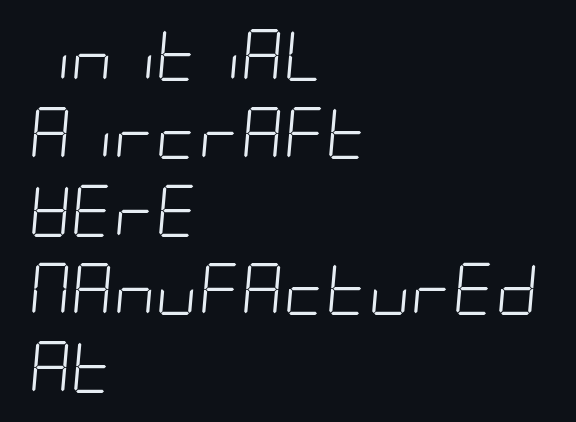
The image shows 52 px light, condensed type, italic (leaning right); set left-aligned, normal line spacing (1.5x), normal letter spacing, not underlined; low stroke contrast and a large x-height.
